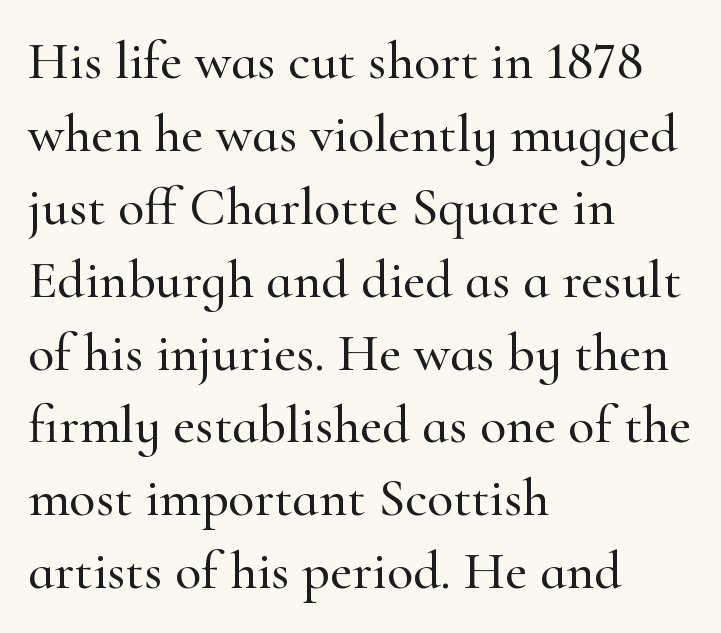
{"serif": "yes", "italic": "no", "width": "normal", "stroke_contrast": "high", "x_height": "small", "monospaced": "no", "underline": "no", "align": "left", "line_spacing": "normal", "line_spacing_ratio": 1.35, "letter_spacing": "normal", "letter_spacing_em": 0.0, "glyph_px": 54}
